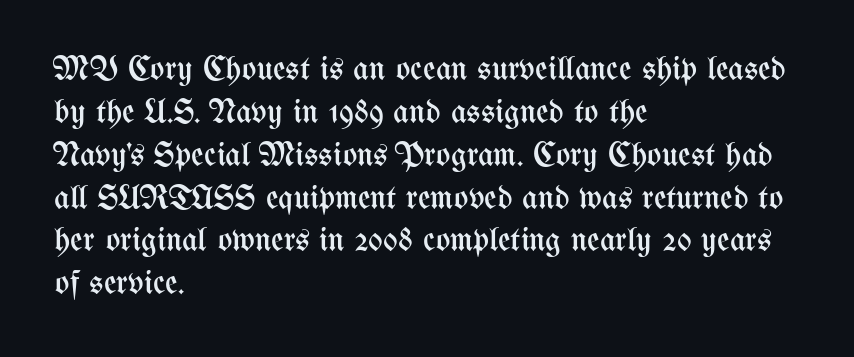
Q: Is the text bold? A: No.
Q: Is the text italic (slanted)? A: No, it is upright.
Q: Is the text underlined? A: No.
Q: How is the paragraph aligned? A: Left-aligned.
Q: Is the spacing between letters normal or unusually wide? A: Normal.
Q: Is the spacing between lines tight, normal or loose? A: Normal.
Q: Width (condensed, normal, or wide)? A: Condensed.
Q: Stroke contrast? A: Medium.
Q: x-height? A: Medium.
Q: Monospaced? A: No.
